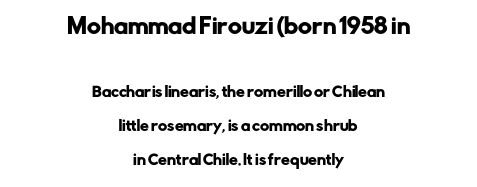
Q: Is the text italic (slanted)? A: No, it is upright.
Q: Is the text underlined? A: No.
Q: How is the paragraph aligned? A: Centered.
Q: Is the spacing between letters normal or unusually wide? A: Normal.
Q: Is the spacing between lines tight, normal or loose? A: Loose.
Q: Which block of text is set in a larger size, the first (top) or the second (bottom)? A: The first (top) one.
